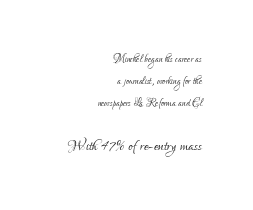
{"bold": "no", "underline": "no", "align": "right", "line_spacing": "normal", "line_spacing_ratio": 1.57, "letter_spacing": "normal", "letter_spacing_em": 0.0, "larger_block": "second", "size_ratio": 1.5, "glyph_px": 21}
